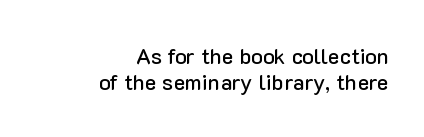
{"italic": "no", "underline": "no", "align": "right", "line_spacing_ratio": 1.17, "letter_spacing": "normal", "letter_spacing_em": 0.0, "glyph_px": 22}
